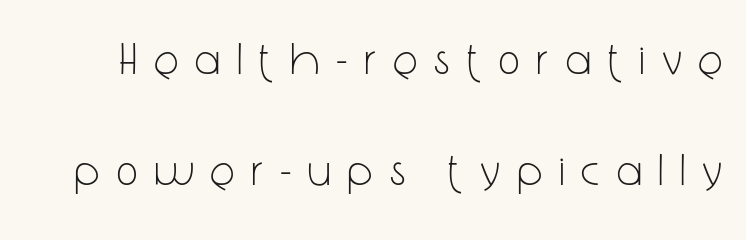
The image shows 45 px light, condensed sans-serif type, upright; set loose line spacing (2.46x), unusually wide letter spacing (+0.4 em), not underlined; low stroke contrast and a medium x-height.
